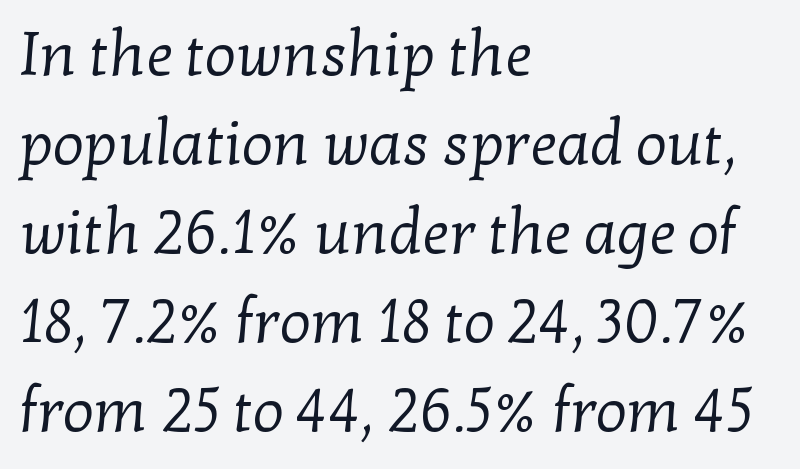
The image shows 61 px regular-weight serif type; set left-aligned, normal line spacing (1.46x), normal letter spacing, not underlined; low stroke contrast and a medium x-height.
